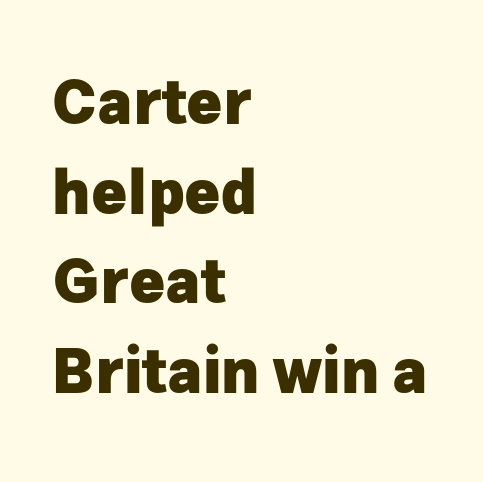
{"serif": "no", "italic": "no", "bold": "yes", "weight": "heavy", "width": "normal", "stroke_contrast": "low", "x_height": "medium", "monospaced": "no", "underline": "no", "align": "left", "line_spacing": "normal", "line_spacing_ratio": 1.47, "letter_spacing": "normal", "letter_spacing_em": 0.0, "glyph_px": 61}
